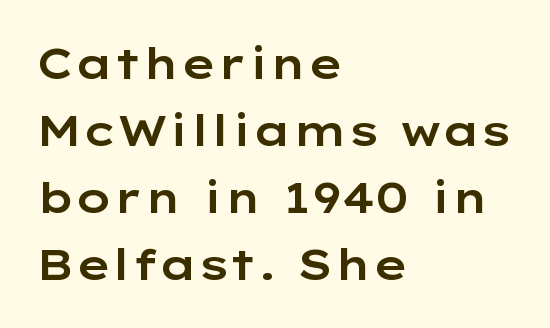
Vertical strokes here are truly vertical. Between one letter and the next there's only the usual sliver of space. Rows of type keep a routine distance in the vertical direction. This rendering features lettering with no underline. You could not count columns in this text — the font is proportionally spaced. The typesetter chose a ragged-right arrangement here.
